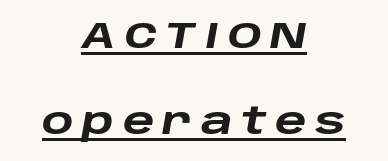
Does the lettering tilt? It does — this is italic. This is underlined copy, the kind a proofreader might mark for attention. Both edges are ragged and mirror each other, which tells us the setting is centered. Caption: bold face, heavy strokes. Varying glyph widths throughout — classic text-font behaviour. The letters are spread apart with noticeably loose tracking.
